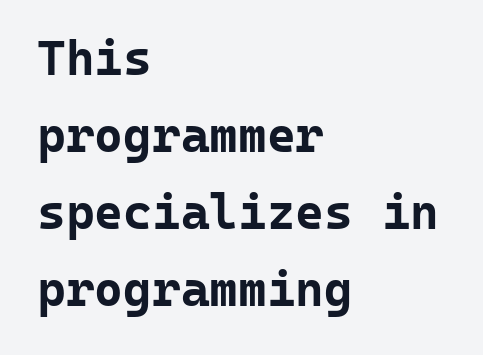
Caption: standard tracking, unaltered. Think of a typewriter: that constant character pitch is what you see here. Classification — sans serif. This rendering uses left alignment, leaving the right contour irregular.
